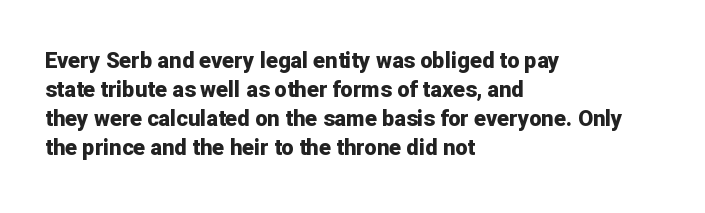
I'd describe the lettering as bold — thick and assertive. Line starts are locked; line ends wander. Nope, not italic — everything's standing straight. Only glyphs here, with clear space below each row.
